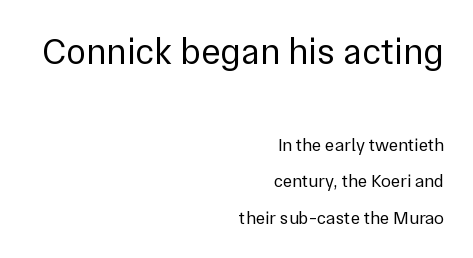
Q: Is the text bold? A: No.
Q: Is the text italic (slanted)? A: No, it is upright.
Q: Is the typeface a serif or a sans-serif typeface? A: Sans-serif.
Q: Is the text underlined? A: No.
Q: How is the paragraph aligned? A: Right-aligned.
Q: Is the spacing between letters normal or unusually wide? A: Normal.
Q: Is the spacing between lines tight, normal or loose? A: Loose.
Q: Which block of text is set in a larger size, the first (top) or the second (bottom)? A: The first (top) one.
Q: Width (condensed, normal, or wide)? A: Normal.
Q: Stroke contrast? A: Low.
Q: x-height? A: Medium.
Q: Monospaced? A: No.
